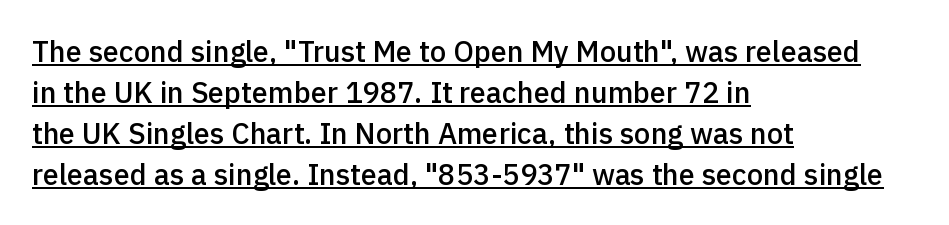
Caption: standard tracking, unaltered. This sample carries an underscore along the baseline area. Looks like regular typesetting: each glyph gets only the width it needs. Horizontal bands of white between lines are of average thickness.
